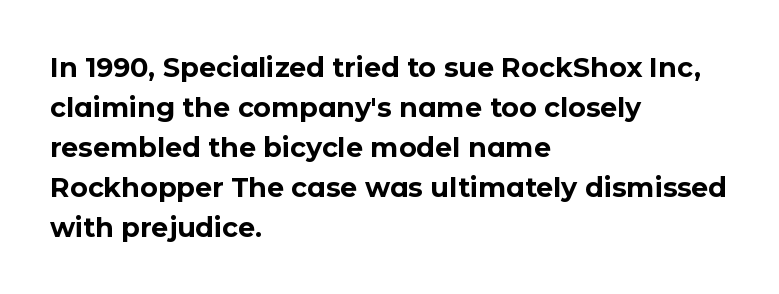
{"italic": "no", "bold": "yes", "underline": "no", "align": "left", "line_spacing": "normal", "line_spacing_ratio": 1.48, "letter_spacing": "normal", "letter_spacing_em": 0.0, "glyph_px": 27}
